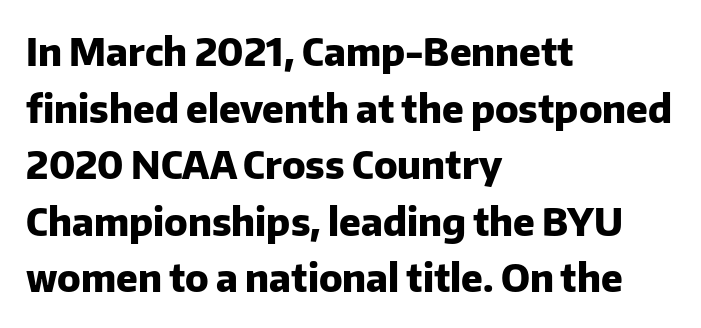
A typesetter would label this face a sans. Line starts are locked; line ends wander. Type without underlining. You could not count columns in this text — the font is proportionally spaced. Leading: standard. The typesetting leans heavy: a genuine bold.
